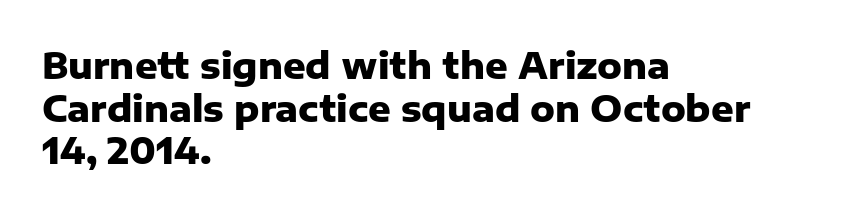
Think of a printed novel: that variable character pitch is what you see here. Descenders are the only things crossing below the line. Teacher's note: observe the even left margin — that is flush-left alignment. A typesetter would call this zero additional tracking. The glyphs have the mass of a bold cut. No feet cap the strokes, marking this as sans-serif type.
